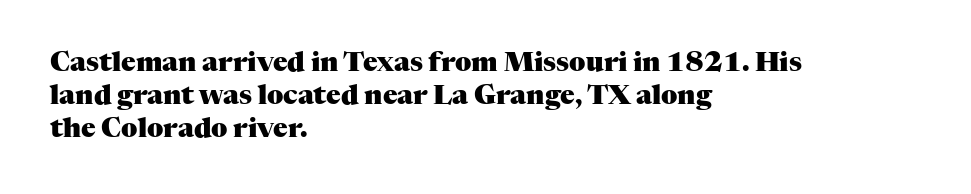
{"italic": "no", "bold": "yes", "underline": "no", "align": "left", "line_spacing_ratio": 1.22, "letter_spacing": "normal", "letter_spacing_em": 0.0, "glyph_px": 27}
